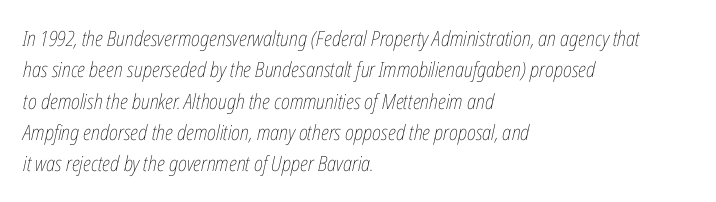
The image shows 21 px text type, italic (leaning right); set left-aligned, normal line spacing (1.49x), normal letter spacing, not underlined.
